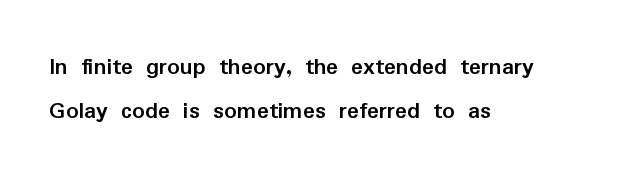
Words float on clear page, feet unadorned. These words are printed bold, with thick strokes throughout. The letters sit at their default tracking, neither squeezed nor spread. A roman cut, with each character standing at attention.
